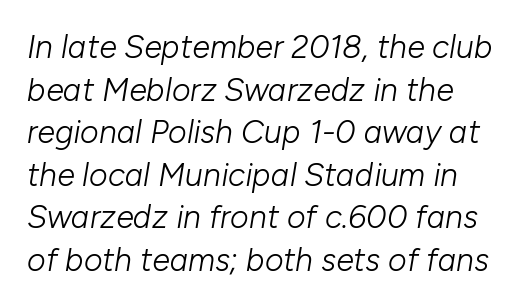
{"italic": "yes", "lean": "right", "slant_degrees": 10, "bold": "no", "weight": "light", "width": "normal", "stroke_contrast": "low", "x_height": "medium", "monospaced": "no", "underline": "no", "line_spacing": "normal", "line_spacing_ratio": 1.33, "letter_spacing": "normal", "letter_spacing_em": 0.0, "glyph_px": 32}
